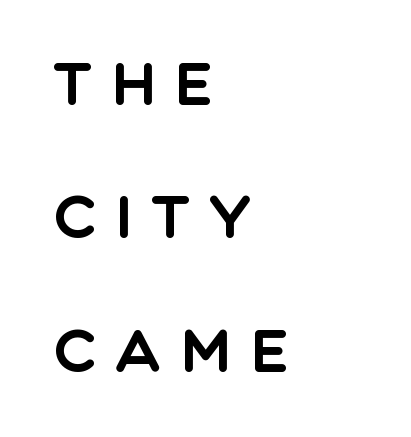
The image shows 59 px sans-serif type, upright; set left-aligned, loose line spacing (2.26x), unusually wide letter spacing (+0.32 em), not underlined; a large x-height.
